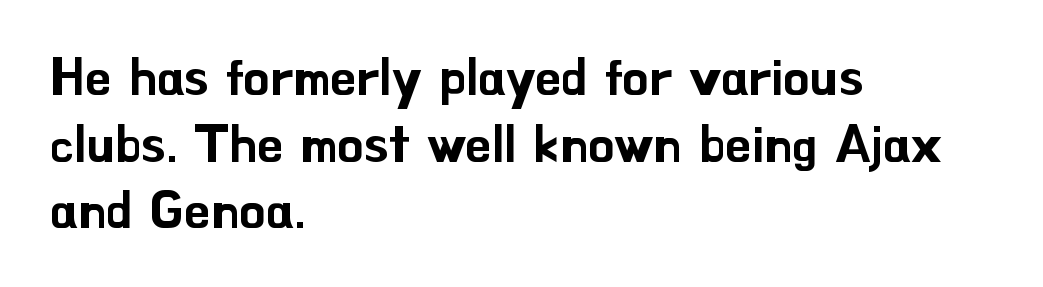
{"serif": "no", "italic": "no", "width": "normal", "stroke_contrast": "low", "x_height": "small", "monospaced": "no", "underline": "no", "align": "left", "line_spacing": "normal", "line_spacing_ratio": 1.28, "letter_spacing": "normal", "letter_spacing_em": 0.0, "glyph_px": 52}
